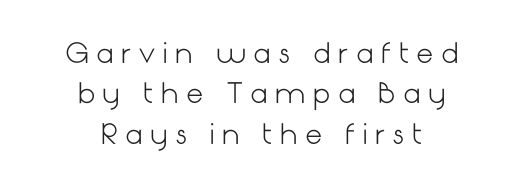
{"italic": "no", "bold": "no", "underline": "no", "align": "center", "line_spacing": "normal", "line_spacing_ratio": 1.5, "letter_spacing": "wide", "letter_spacing_em": 0.27, "glyph_px": 27}
